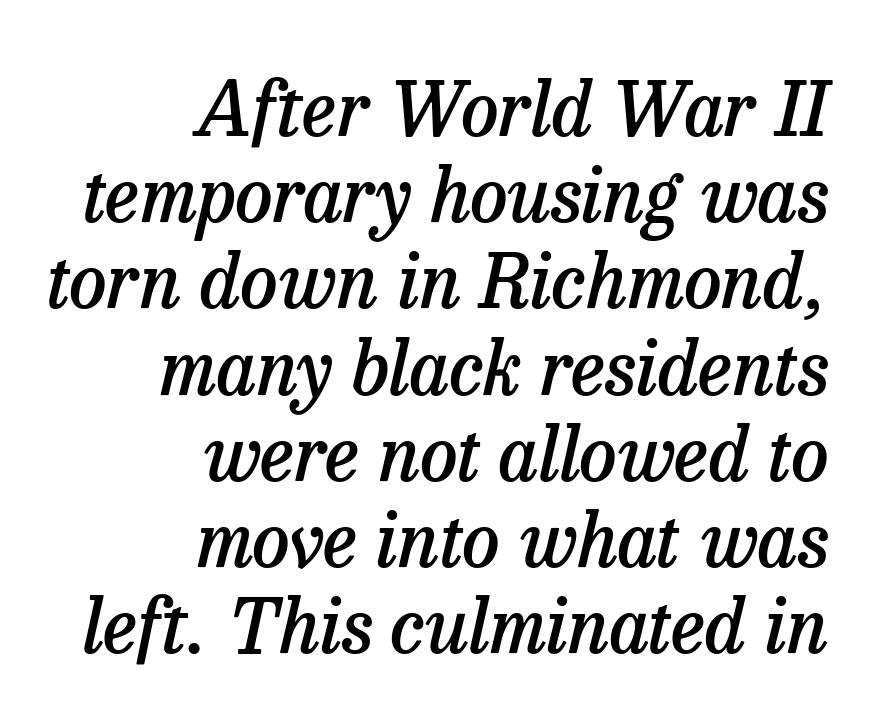
{"serif": "yes", "italic": "yes", "lean": "right", "slant_degrees": 13, "bold": "semi", "weight": "semibold", "width": "normal", "stroke_contrast": "low", "x_height": "medium", "monospaced": "no", "underline": "no", "align": "right", "line_spacing": "tight", "line_spacing_ratio": 1.15, "letter_spacing": "normal", "letter_spacing_em": 0.0, "glyph_px": 75}
